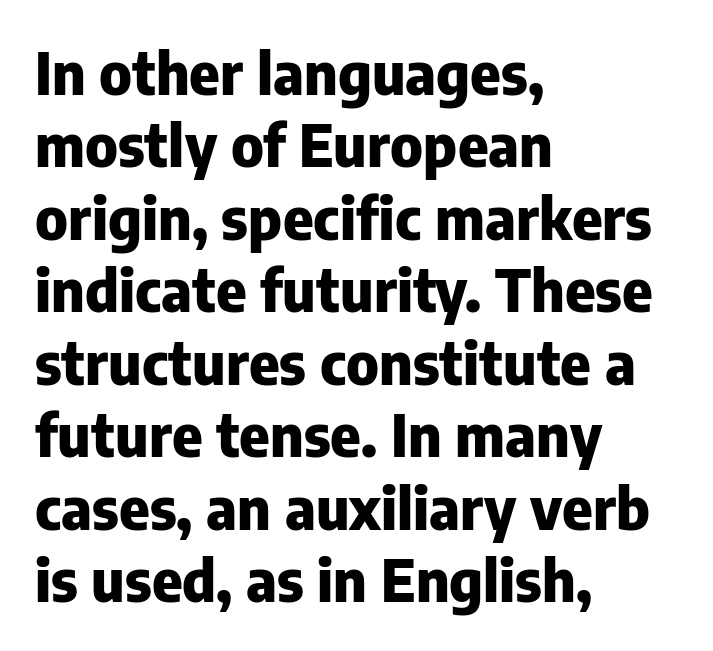
The image shows 58 px heavy sans-serif type, upright; set left-aligned, normal line spacing (1.25x), normal letter spacing, not underlined; low stroke contrast and a medium x-height.
